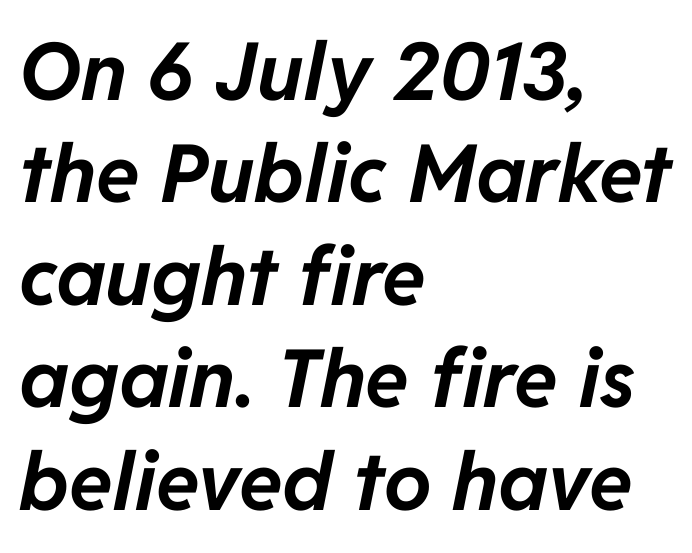
{"italic": "yes", "lean": "right", "slant_degrees": 11, "bold": "yes", "weight": "bold", "width": "normal", "stroke_contrast": "low", "x_height": "medium", "monospaced": "no", "underline": "no", "align": "left", "line_spacing": "normal", "line_spacing_ratio": 1.28, "letter_spacing": "normal", "letter_spacing_em": 0.0, "glyph_px": 80}
